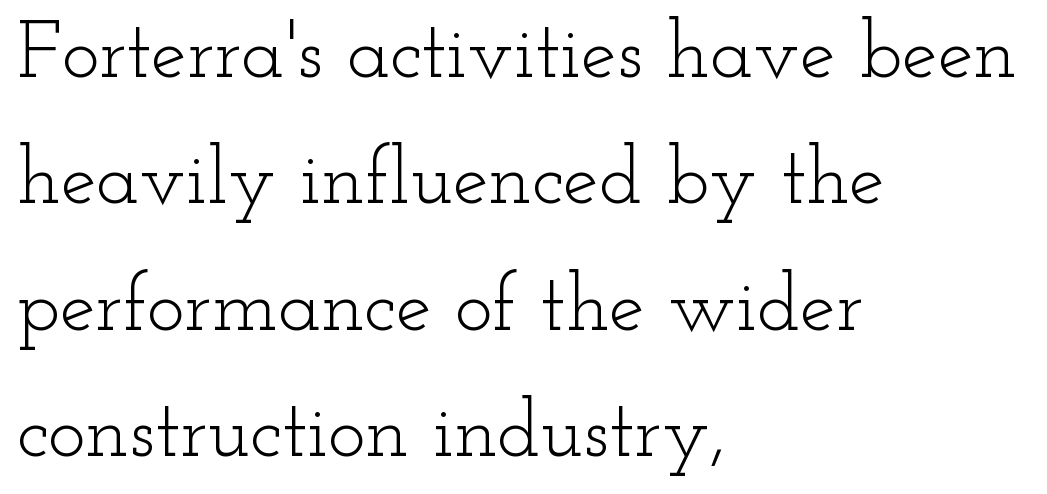
{"serif": "yes", "italic": "no", "bold": "no", "weight": "light", "width": "wide", "stroke_contrast": "low", "x_height": "small", "monospaced": "no", "underline": "no", "align": "left", "line_spacing": "normal", "line_spacing_ratio": 1.58, "letter_spacing": "normal", "letter_spacing_em": 0.0, "glyph_px": 80}
